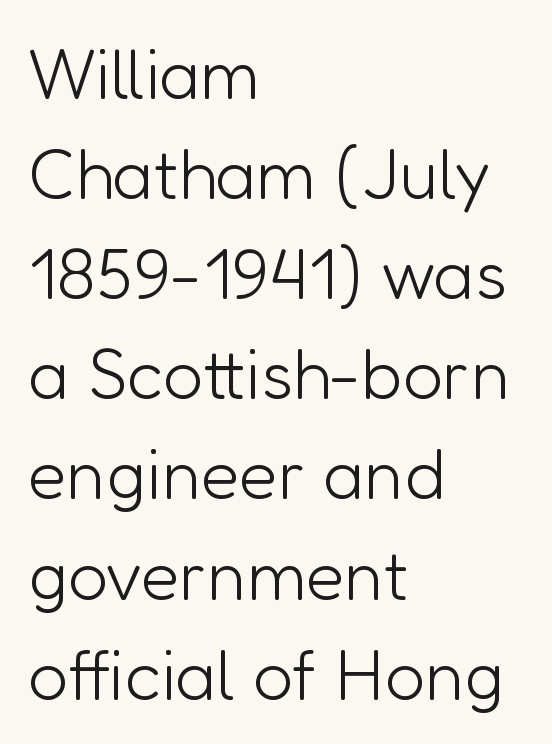
{"serif": "no", "italic": "no", "bold": "no", "weight": "light", "width": "normal", "stroke_contrast": "low", "x_height": "medium", "monospaced": "no", "underline": "no", "align": "left", "line_spacing": "normal", "line_spacing_ratio": 1.41, "letter_spacing": "normal", "letter_spacing_em": 0.0, "glyph_px": 71}
